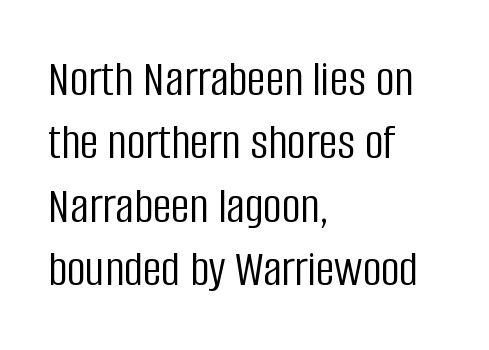
The cut favours lightness, reaching ordinary text weight at its darkest. The rag falls on the right side of this text block. In terms of letterspacing, this is plain default setting. Look at the bottom of the vertical strokes: they stop flat, with no serifs. Proportional: the letters do not fall into vertical columns. The specimen reads as upright at a glance.
